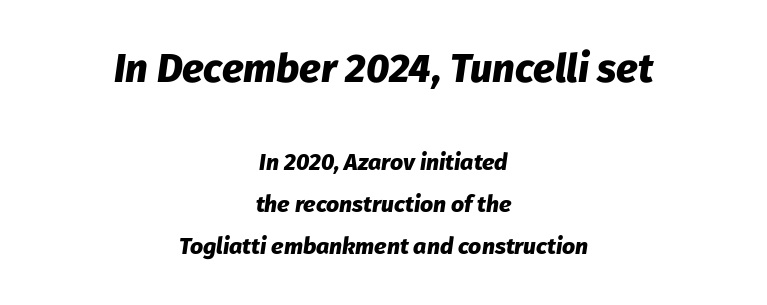
{"italic": "yes", "lean": "right", "slant_degrees": 8, "bold": "yes", "weight": "heavy", "width": "normal", "stroke_contrast": "low", "x_height": "medium", "monospaced": "no", "underline": "no", "align": "center", "line_spacing_ratio": 1.81, "letter_spacing": "normal", "letter_spacing_em": 0.0, "larger_block": "first", "size_ratio": 1.74, "glyph_px": 40}
